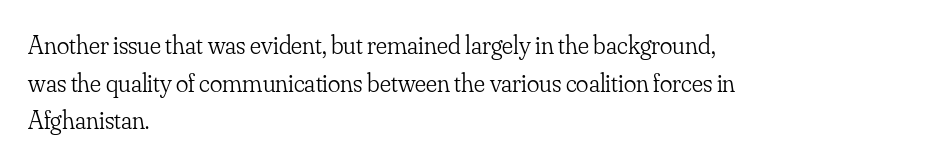
Q: Is the text bold? A: No.
Q: Is the text italic (slanted)? A: No, it is upright.
Q: Is the text underlined? A: No.
Q: How is the paragraph aligned? A: Left-aligned.
Q: Is the spacing between letters normal or unusually wide? A: Normal.
Q: Is the spacing between lines tight, normal or loose? A: Normal.
